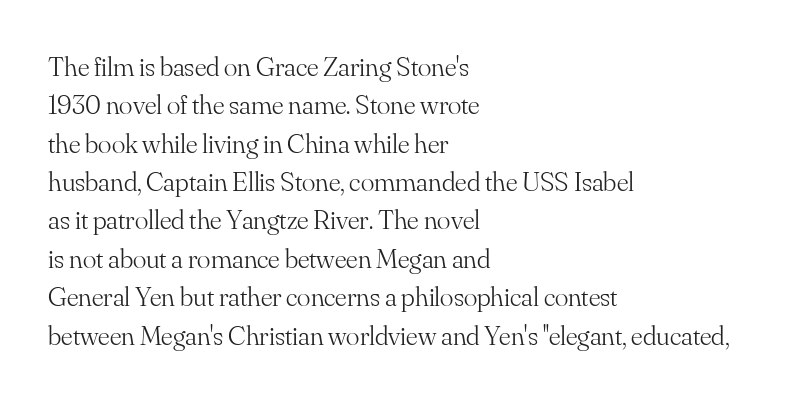
The image shows 28 px light serif type, upright; set left-aligned, normal line spacing (1.37x), normal letter spacing, not underlined; medium stroke contrast and a small x-height.
